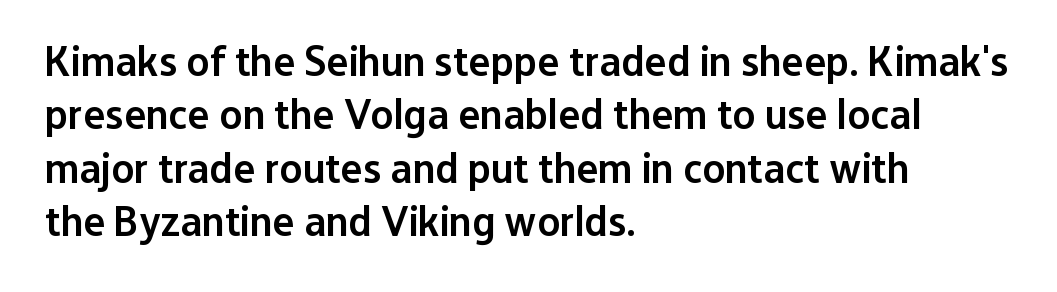
Q: Is the text bold? A: Semi-bold.
Q: Is the text italic (slanted)? A: No, it is upright.
Q: Is the typeface a serif or a sans-serif typeface? A: Sans-serif.
Q: Is the text underlined? A: No.
Q: How is the paragraph aligned? A: Left-aligned.
Q: Is the spacing between letters normal or unusually wide? A: Normal.
Q: Is the spacing between lines tight, normal or loose? A: Normal.
Q: Width (condensed, normal, or wide)? A: Normal.
Q: Stroke contrast? A: Low.
Q: x-height? A: Medium.
Q: Monospaced? A: No.
